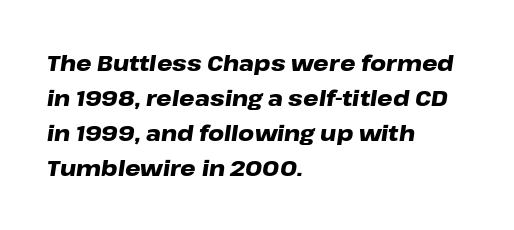
{"italic": "yes", "lean": "right", "slant_degrees": 8, "bold": "yes", "underline": "no", "align": "left", "line_spacing": "normal", "line_spacing_ratio": 1.59, "letter_spacing": "normal", "letter_spacing_em": 0.0, "glyph_px": 22}
